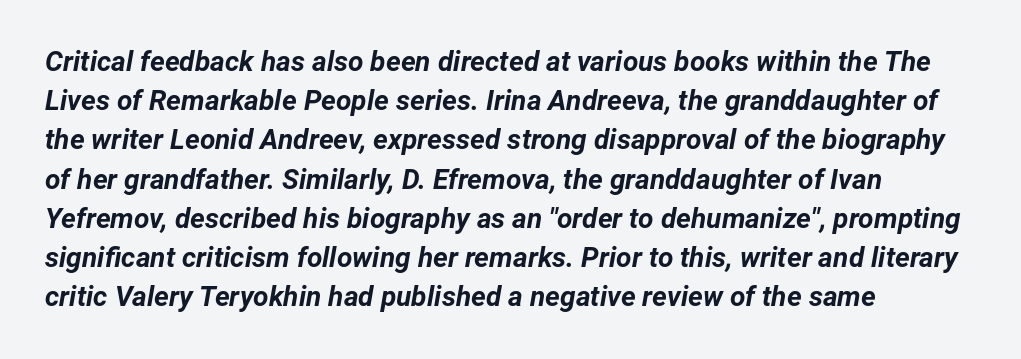
The image shows 28 px bold type, italic (leaning right); set left-aligned, normal line spacing (1.4x), normal letter spacing, not underlined; low stroke contrast and a medium x-height.
